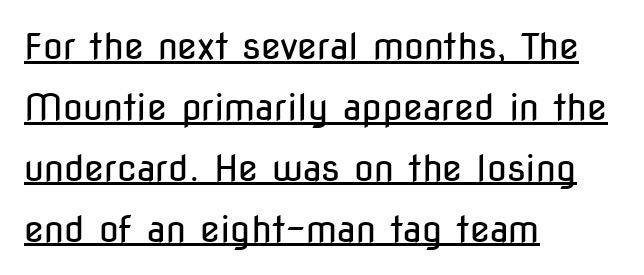
Each word holds together tightly as a unit, with standard inter-letter gaps. The passage shown is typeset with a sans-serif family. Like a heading marked for emphasis, these lines bear an underscore. Weight: in the light-to-regular range. Vertical spacing — default.
